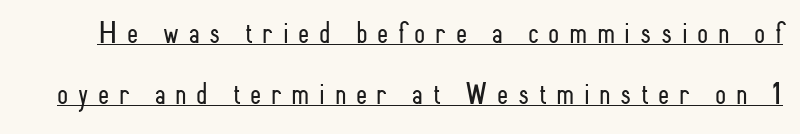
The image shows 32 px light, condensed sans-serif type, upright; set loose line spacing (1.9x), unusually wide letter spacing (+0.3 em), underlined; low stroke contrast and a small x-height.
